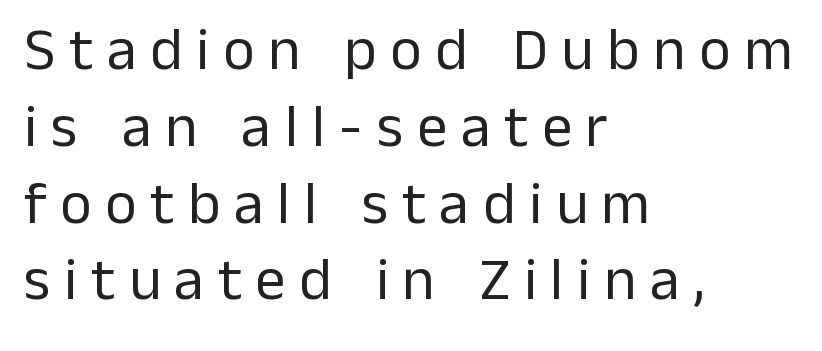
The image shows 60 px regular-weight sans-serif type, upright; set left-aligned, normal line spacing (1.28x), unusually wide letter spacing (+0.23 em), not underlined; low stroke contrast and a medium x-height.
